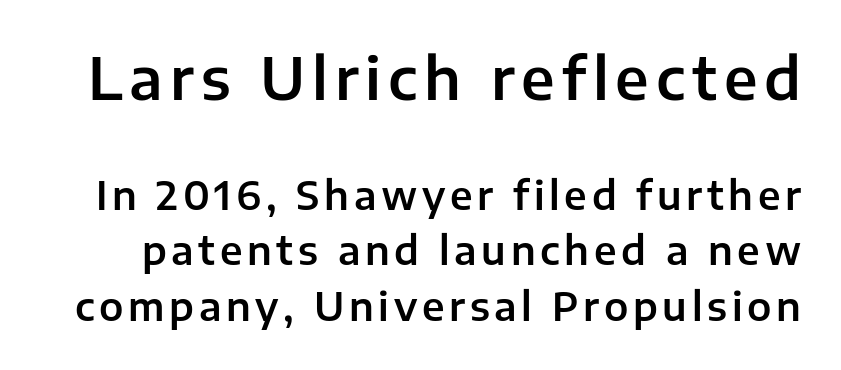
The image shows 58 px sans-serif type, upright; set normal line spacing (1.42x), not underlined; the first (top) block is 1.49x larger; low stroke contrast and a medium x-height.
